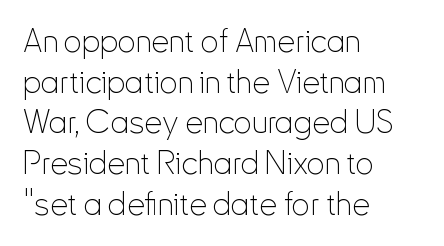
{"serif": "no", "italic": "no", "bold": "no", "weight": "thin", "width": "condensed", "stroke_contrast": "low", "x_height": "small", "monospaced": "no", "underline": "no", "align": "left", "line_spacing": "normal", "line_spacing_ratio": 1.27, "letter_spacing": "normal", "letter_spacing_em": 0.0, "glyph_px": 32}
